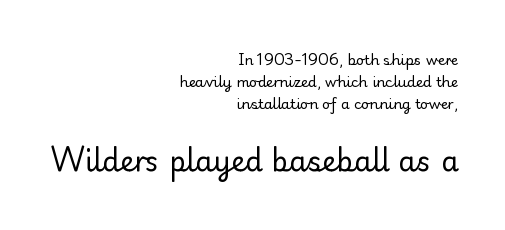
Q: Is the text bold? A: No.
Q: Is the text italic (slanted)? A: No, it is upright.
Q: Is the typeface a serif or a sans-serif typeface? A: Serif.
Q: Is the text underlined? A: No.
Q: How is the paragraph aligned? A: Right-aligned.
Q: Is the spacing between letters normal or unusually wide? A: Normal.
Q: Is the spacing between lines tight, normal or loose? A: Normal.
Q: Which block of text is set in a larger size, the first (top) or the second (bottom)? A: The second (bottom) one.
Q: Width (condensed, normal, or wide)? A: Normal.
Q: Stroke contrast? A: Low.
Q: x-height? A: Small.
Q: Monospaced? A: No.
